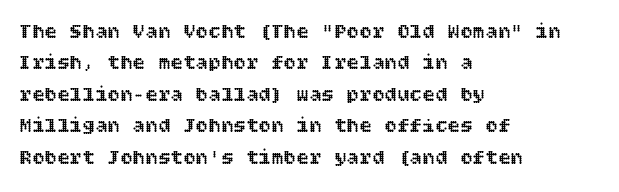
Q: Is the text italic (slanted)? A: No, it is upright.
Q: Is the text underlined? A: No.
Q: How is the paragraph aligned? A: Left-aligned.
Q: Is the spacing between letters normal or unusually wide? A: Normal.
Q: Is the spacing between lines tight, normal or loose? A: Normal.
